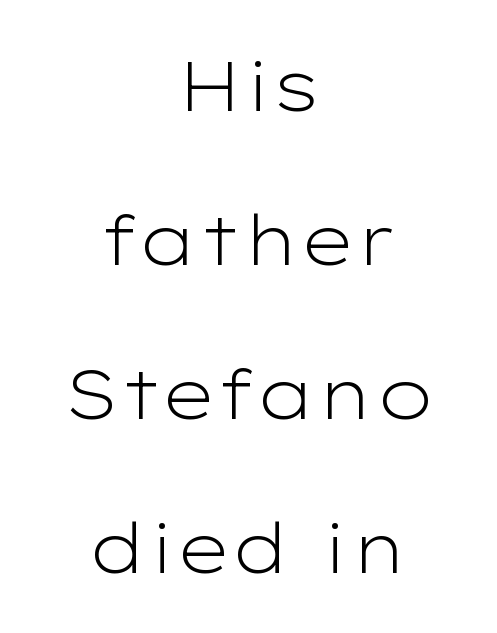
Widely set lines give the paragraph a tall, airy silhouette. The face used here is proportionally spaced, like ordinary book or web type. Alignment: centered. Is the stroke heavy? The answer is a plain regular-or-lighter. Here the glyphs are tracked normally, forming tight word shapes.
